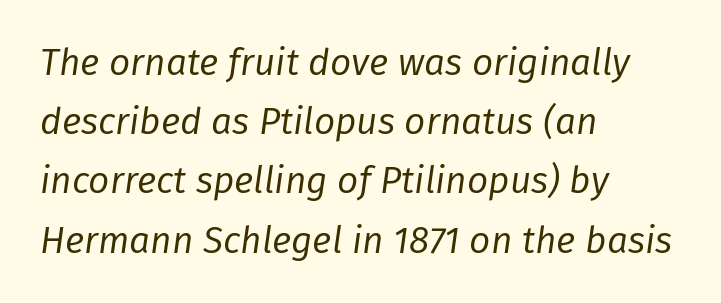
Just letters on the line, the space beneath them empty. The rendering keeps characters at their native spacing. The line-height multiplier appears to be the usual default. Looks like regular typesetting: each glyph gets only the width it needs.
